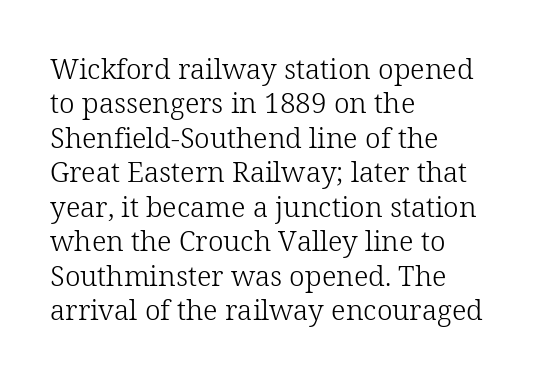
The image shows 28 px light serif type, upright; set left-aligned, line spacing 1.23x, normal letter spacing, not underlined; low stroke contrast and a medium x-height.
